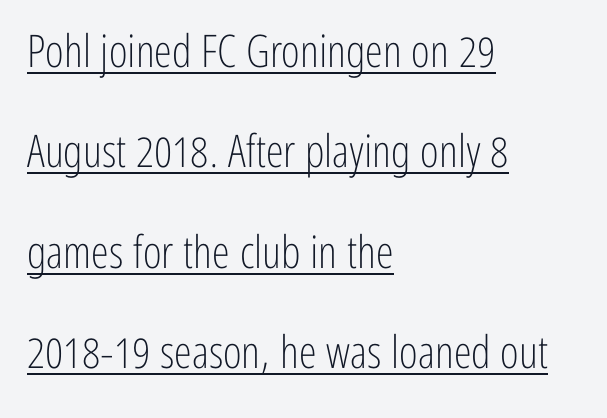
Q: Is the text bold? A: No.
Q: Is the text italic (slanted)? A: No, it is upright.
Q: Is the typeface a serif or a sans-serif typeface? A: Sans-serif.
Q: Is the text underlined? A: Yes.
Q: How is the paragraph aligned? A: Left-aligned.
Q: Is the spacing between letters normal or unusually wide? A: Normal.
Q: Is the spacing between lines tight, normal or loose? A: Loose.
Q: Width (condensed, normal, or wide)? A: Condensed.
Q: Stroke contrast? A: Low.
Q: x-height? A: Medium.
Q: Monospaced? A: No.
